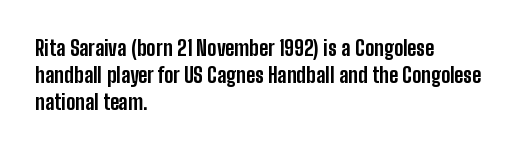
The image shows 21 px bold type, upright; set left-aligned, normal line spacing (1.28x), normal letter spacing, not underlined.
